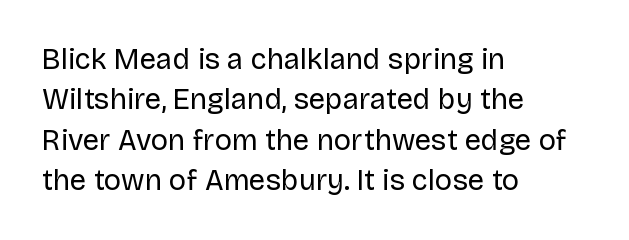
Q: Is the text bold? A: No.
Q: Is the text italic (slanted)? A: No, it is upright.
Q: Is the typeface a serif or a sans-serif typeface? A: Sans-serif.
Q: Is the text underlined? A: No.
Q: How is the paragraph aligned? A: Left-aligned.
Q: Is the spacing between letters normal or unusually wide? A: Normal.
Q: Is the spacing between lines tight, normal or loose? A: Normal.
Q: Width (condensed, normal, or wide)? A: Normal.
Q: Stroke contrast? A: Low.
Q: x-height? A: Large.
Q: Monospaced? A: No.
